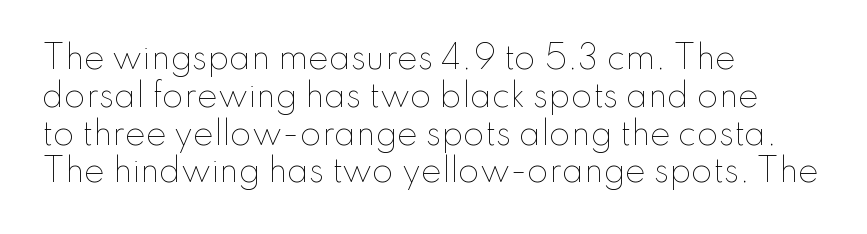
This rendering uses left alignment, leaving the right contour irregular. Style check: upright. Note the varied advance widths — an 'i' is clearly narrower than an 'm'. Nothing heavy about these letters — not bold at all. The passage shown has conventional tracking throughout. Unmarked baselines from the first word to the last.
